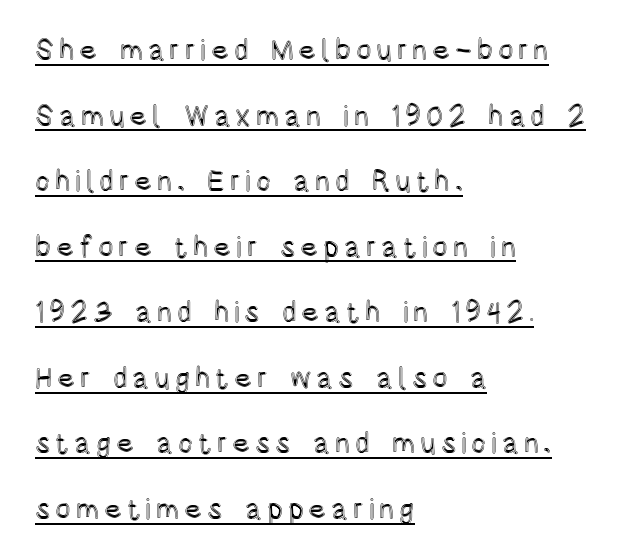
Q: Is the text italic (slanted)? A: No, it is upright.
Q: Is the text underlined? A: Yes.
Q: How is the paragraph aligned? A: Left-aligned.
Q: Is the spacing between lines tight, normal or loose? A: Loose.
Q: Width (condensed, normal, or wide)? A: Condensed.
Q: x-height? A: Large.
Q: Monospaced? A: No.
